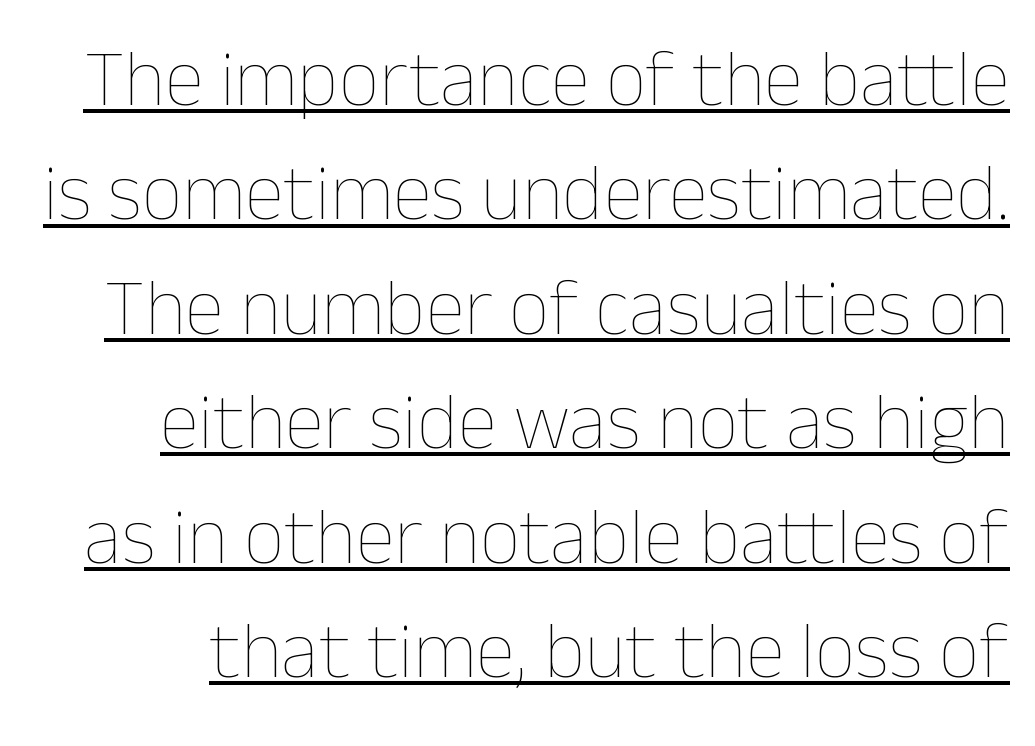
Q: Is the text bold? A: No.
Q: Is the text italic (slanted)? A: No, it is upright.
Q: Is the text underlined? A: Yes.
Q: Is the spacing between letters normal or unusually wide? A: Normal.
Q: Is the spacing between lines tight, normal or loose? A: Normal.
Q: Width (condensed, normal, or wide)? A: Normal.
Q: Stroke contrast? A: Low.
Q: x-height? A: Medium.
Q: Monospaced? A: No.
